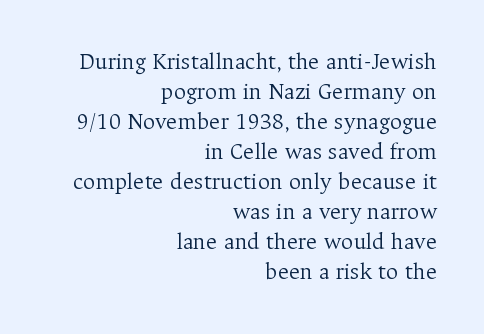
{"italic": "no", "bold": "no", "underline": "no", "align": "right", "line_spacing": "normal", "line_spacing_ratio": 1.25, "letter_spacing": "normal", "letter_spacing_em": 0.0, "glyph_px": 24}
